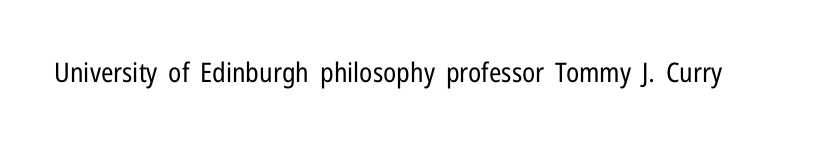
The image shows 27 px text type, upright; set normal letter spacing, not underlined.
